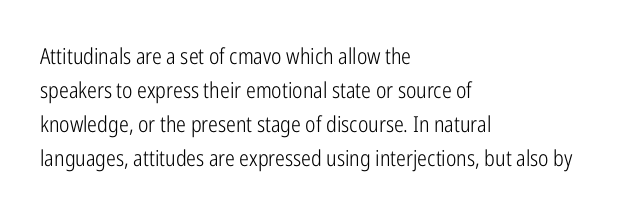
Q: Is the text bold? A: No.
Q: Is the text italic (slanted)? A: No, it is upright.
Q: Is the text underlined? A: No.
Q: How is the paragraph aligned? A: Left-aligned.
Q: Is the spacing between letters normal or unusually wide? A: Normal.
Q: Is the spacing between lines tight, normal or loose? A: Normal.
